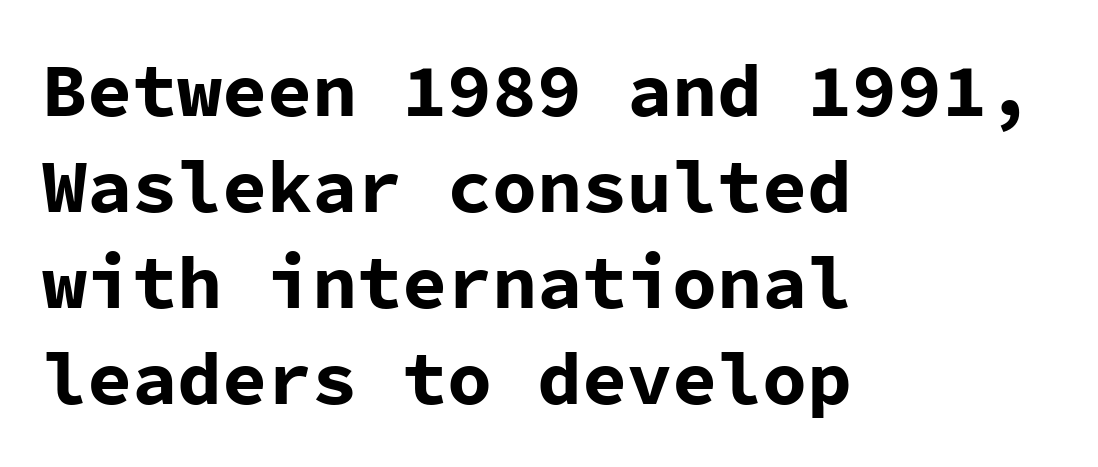
Q: Is the text bold? A: Yes.
Q: Is the text italic (slanted)? A: No, it is upright.
Q: Is the typeface a serif or a sans-serif typeface? A: Sans-serif.
Q: Is the text underlined? A: No.
Q: How is the paragraph aligned? A: Left-aligned.
Q: Is the spacing between letters normal or unusually wide? A: Normal.
Q: Is the spacing between lines tight, normal or loose? A: Normal.
Q: Width (condensed, normal, or wide)? A: Normal.
Q: Stroke contrast? A: Low.
Q: x-height? A: Medium.
Q: Monospaced? A: Yes.
